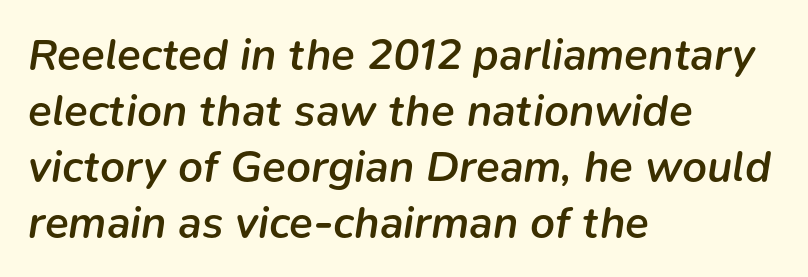
Note the varied advance widths — an 'i' is clearly narrower than an 'm'. The axis of the letterforms is tilted away from vertical. These lines keep a tight, regular rhythm from letter to letter. Line spacing here is normal. Visually the block forms a straight wall on the left and a jagged coastline on the right. A bit beefed up — I'd call it semibold rather than bold.
